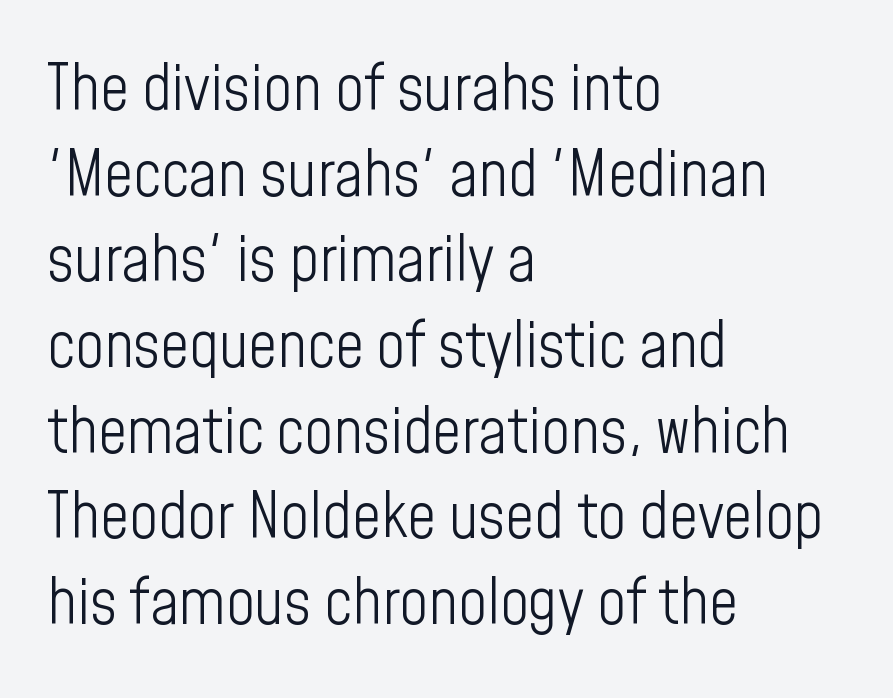
{"serif": "no", "italic": "no", "bold": "no", "weight": "light", "width": "condensed", "stroke_contrast": "low", "x_height": "medium", "monospaced": "no", "underline": "no", "align": "left", "line_spacing": "normal", "line_spacing_ratio": 1.36, "letter_spacing": "normal", "letter_spacing_em": 0.0, "glyph_px": 63}
